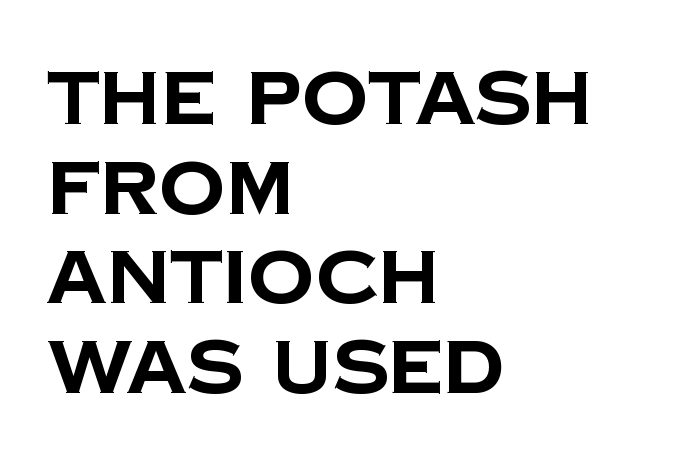
Caption: standard tracking, unaltered. The face used here is proportionally spaced, like ordinary book or web type. In terms of letterform style, serifs are entirely absent. Unmarked baselines from the first word to the last. All the whitespace from short lines collects on the right.
